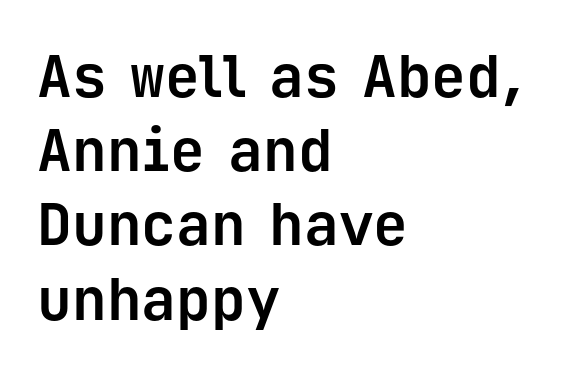
The typography opts for an upright posture over an oblique one. Beneath every word, the page is bare. Honestly, the letter spacing is just normal — you wouldn't notice it. Layout note: lines flush left.
